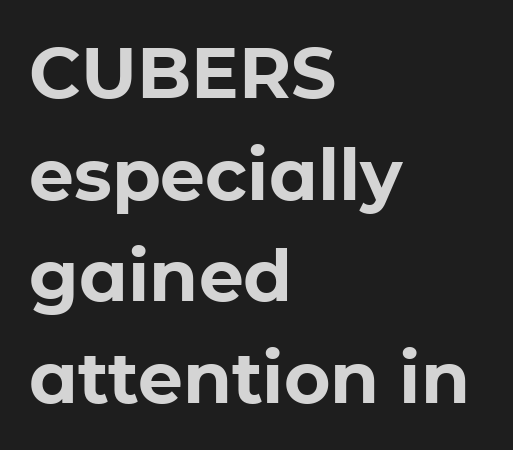
The image shows 71 px bold sans-serif type, upright; set left-aligned, normal line spacing (1.43x), normal letter spacing, not underlined; low stroke contrast and a medium x-height.
